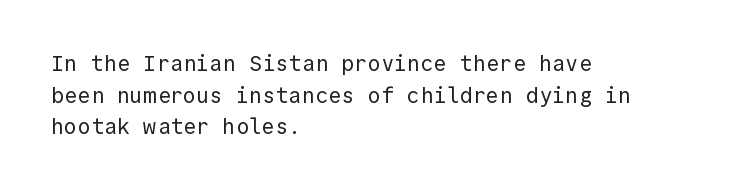
{"italic": "no", "bold": "no", "underline": "no", "align": "left", "line_spacing": "normal", "line_spacing_ratio": 1.44, "letter_spacing": "normal", "letter_spacing_em": 0.0, "glyph_px": 22}
